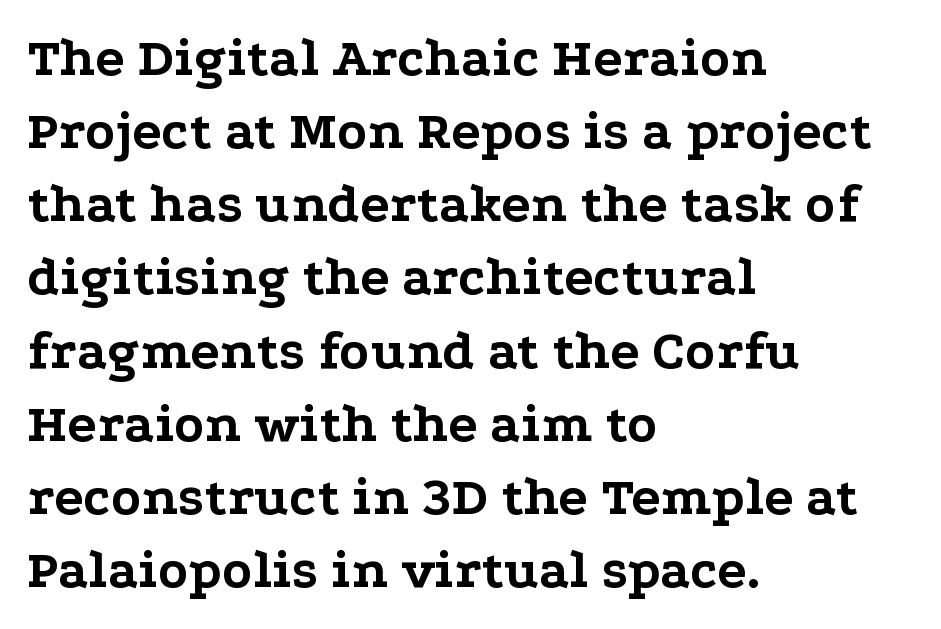
The image shows 55 px bold, wide serif type, upright; set left-aligned, normal line spacing (1.33x), normal letter spacing, not underlined; low stroke contrast and a medium x-height.
